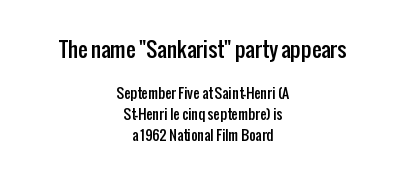
{"italic": "no", "underline": "no", "align": "center", "line_spacing": "normal", "line_spacing_ratio": 1.52, "letter_spacing": "normal", "letter_spacing_em": 0.0, "larger_block": "first", "size_ratio": 1.5, "glyph_px": 21}
